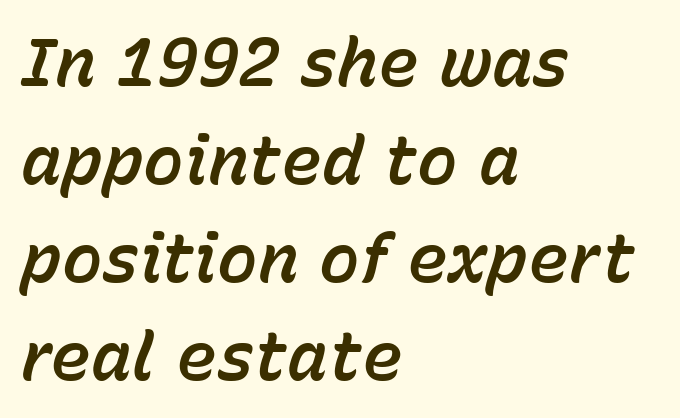
The image shows 68 px text type, italic (leaning right); set left-aligned, normal line spacing (1.44x), normal letter spacing, not underlined; low stroke contrast and a medium x-height.
